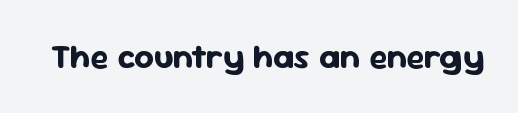
{"serif": "no", "italic": "no", "bold": "yes", "weight": "bold", "width": "normal", "stroke_contrast": "low", "x_height": "medium", "monospaced": "no", "underline": "no", "letter_spacing": "normal", "letter_spacing_em": 0.0, "glyph_px": 34}
